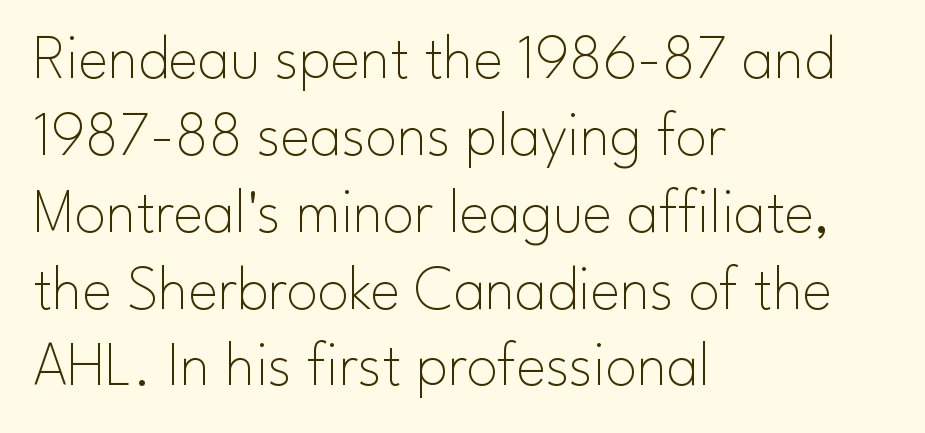
The image shows 63 px thin sans-serif type, upright; set left-aligned, line spacing 1.22x, normal letter spacing, not underlined; low stroke contrast and a small x-height.
